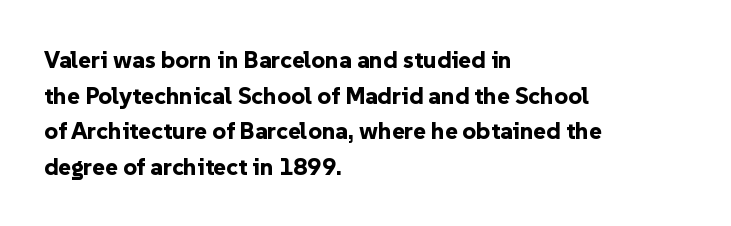
{"italic": "no", "bold": "yes", "underline": "no", "align": "left", "line_spacing": "normal", "line_spacing_ratio": 1.48, "letter_spacing": "normal", "letter_spacing_em": 0.0, "glyph_px": 24}
